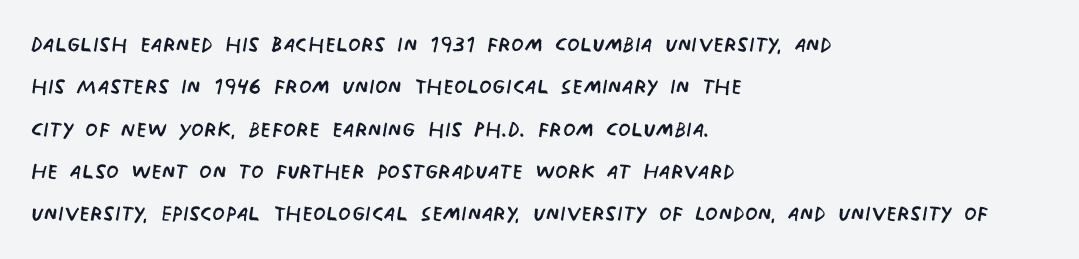
Q: Is the text bold? A: No.
Q: Is the typeface a serif or a sans-serif typeface? A: Sans-serif.
Q: Is the text underlined? A: No.
Q: How is the paragraph aligned? A: Left-aligned.
Q: Is the spacing between letters normal or unusually wide? A: Normal.
Q: Is the spacing between lines tight, normal or loose? A: Normal.
Q: Width (condensed, normal, or wide)? A: Condensed.
Q: Stroke contrast? A: Low.
Q: x-height? A: Large.
Q: Monospaced? A: No.
